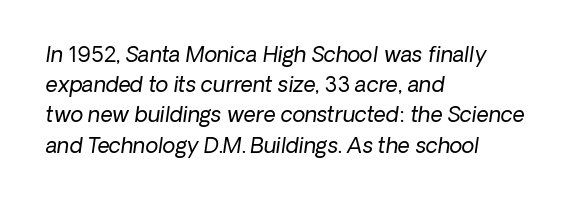
{"italic": "yes", "lean": "right", "slant_degrees": 8, "bold": "no", "underline": "no", "align": "left", "line_spacing": "normal", "line_spacing_ratio": 1.44, "letter_spacing": "normal", "letter_spacing_em": 0.0, "glyph_px": 21}
